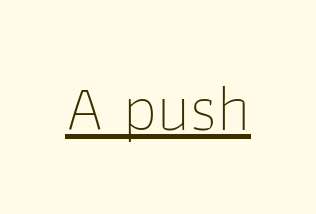
The image shows 66 px thin sans-serif type, upright; set normal letter spacing, underlined; low stroke contrast and a medium x-height.
